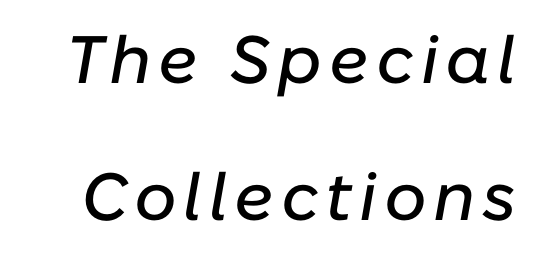
Q: Is the text italic (slanted)? A: Yes, it leans right by about 10 degrees.
Q: Is the text underlined? A: No.
Q: Is the spacing between lines tight, normal or loose? A: Loose.
Q: Width (condensed, normal, or wide)? A: Normal.
Q: Stroke contrast? A: Low.
Q: x-height? A: Medium.
Q: Monospaced? A: No.
